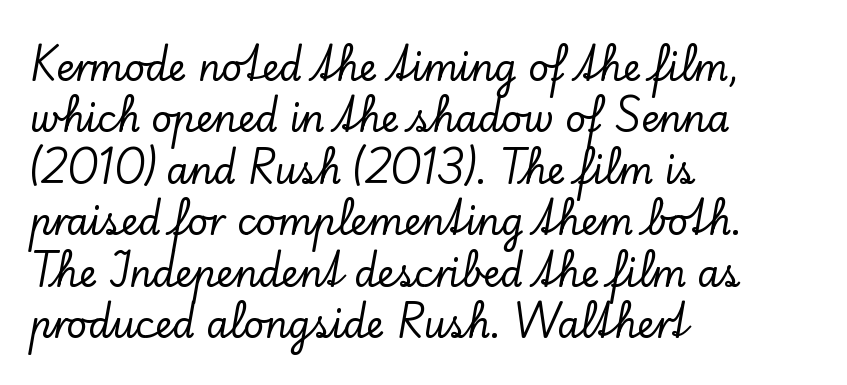
Students, observe: this is what conventionally led text looks like. What kind of face is this? One with serifs. Words appear dense and cohesive because spacing is normal. Varying glyph widths throughout — classic text-font behaviour. Every row of glyphs begins at an identical x-position on the left.
